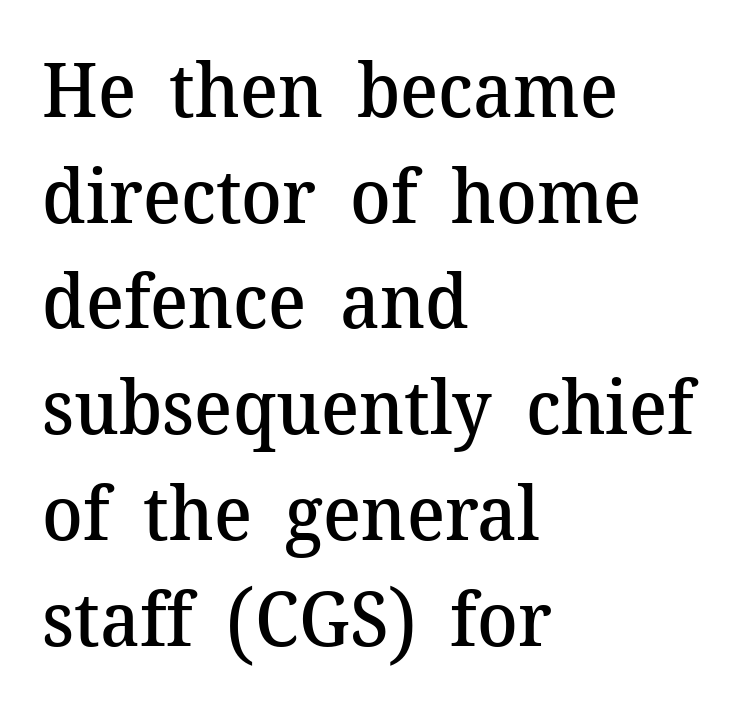
The image shows 75 px semibold serif type, upright; set left-aligned, normal line spacing (1.41x), normal letter spacing, not underlined; medium stroke contrast and a medium x-height.
